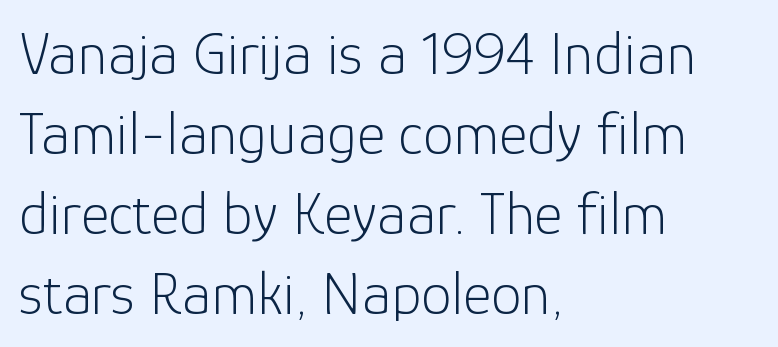
{"serif": "no", "italic": "no", "bold": "no", "weight": "light", "width": "normal", "stroke_contrast": "low", "x_height": "medium", "monospaced": "no", "underline": "no", "align": "left", "line_spacing": "normal", "line_spacing_ratio": 1.31, "letter_spacing": "normal", "letter_spacing_em": 0.0, "glyph_px": 61}
